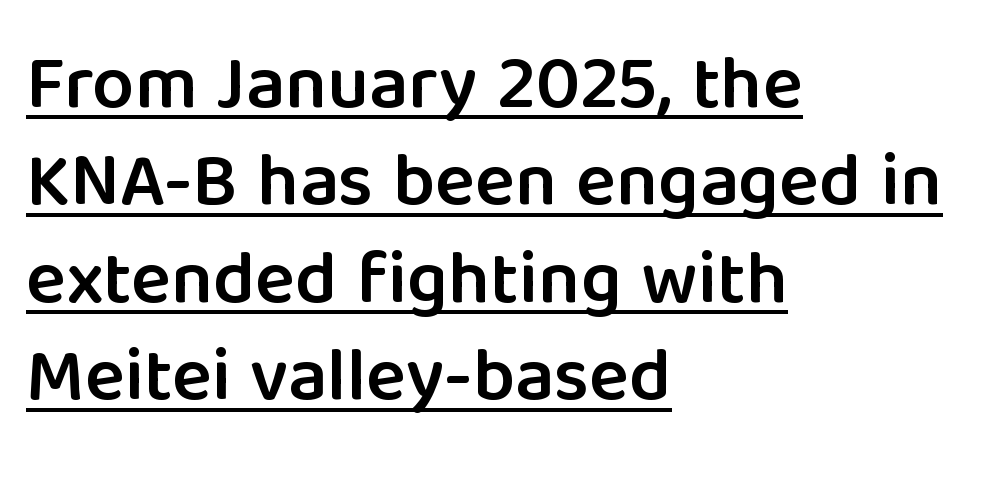
Stroke terminals: plain, sans-serif. What decoration does the sample have? An underline. The passage shown has conventional tracking throughout. Layout note: lines flush left. Does the lettering tilt? It doesn't — this is upright.
